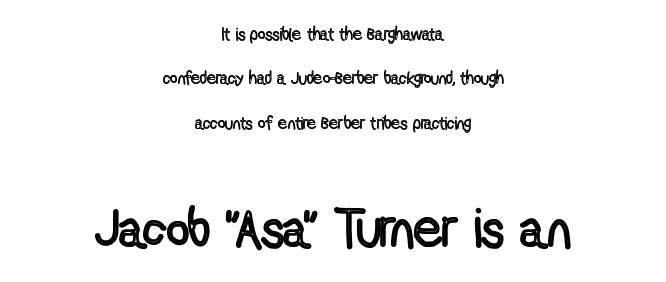
Q: Is the text italic (slanted)? A: No, it is upright.
Q: Is the text underlined? A: No.
Q: How is the paragraph aligned? A: Centered.
Q: Is the spacing between letters normal or unusually wide? A: Normal.
Q: Is the spacing between lines tight, normal or loose? A: Loose.
Q: Which block of text is set in a larger size, the first (top) or the second (bottom)? A: The second (bottom) one.
Q: Width (condensed, normal, or wide)? A: Condensed.
Q: x-height? A: Medium.
Q: Monospaced? A: No.
